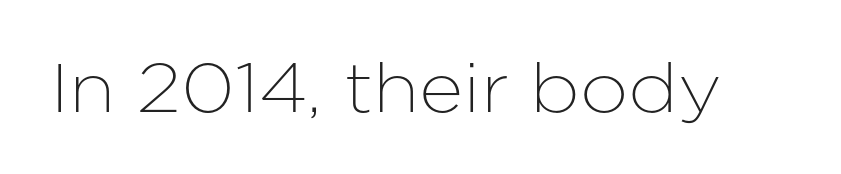
Q: Is the text italic (slanted)? A: No, it is upright.
Q: Is the typeface a serif or a sans-serif typeface? A: Sans-serif.
Q: Is the text underlined? A: No.
Q: Is the spacing between letters normal or unusually wide? A: Normal.
Q: Width (condensed, normal, or wide)? A: Normal.
Q: Stroke contrast? A: Low.
Q: x-height? A: Medium.
Q: Monospaced? A: No.
